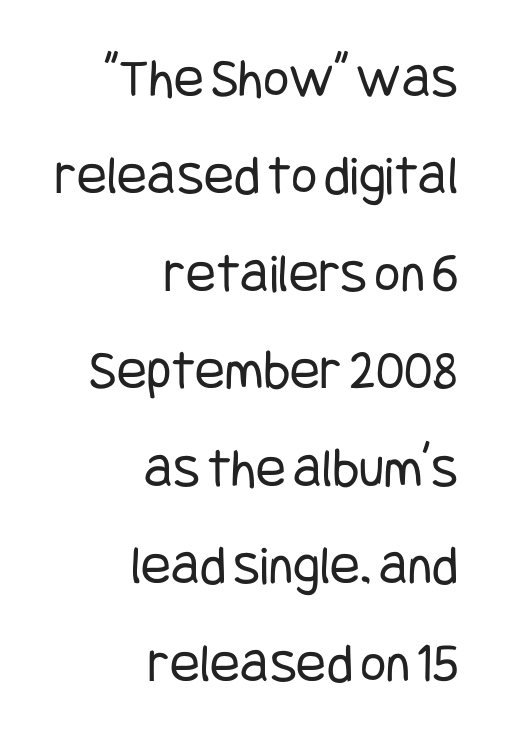
Q: Is the text bold? A: No.
Q: Is the text italic (slanted)? A: No, it is upright.
Q: Is the typeface a serif or a sans-serif typeface? A: Sans-serif.
Q: Is the text underlined? A: No.
Q: How is the paragraph aligned? A: Right-aligned.
Q: Is the spacing between letters normal or unusually wide? A: Normal.
Q: Width (condensed, normal, or wide)? A: Condensed.
Q: Stroke contrast? A: Low.
Q: x-height? A: Large.
